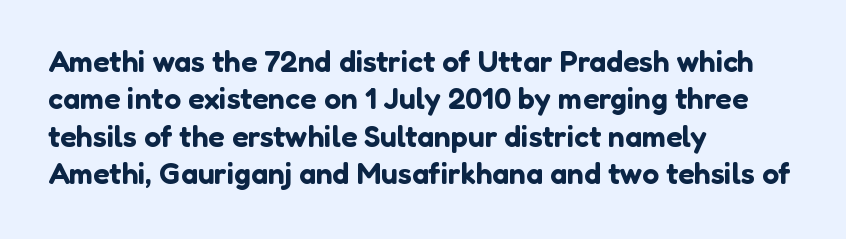
Q: Is the text italic (slanted)? A: No, it is upright.
Q: Is the typeface a serif or a sans-serif typeface? A: Sans-serif.
Q: Is the text underlined? A: No.
Q: How is the paragraph aligned? A: Left-aligned.
Q: Is the spacing between letters normal or unusually wide? A: Normal.
Q: Is the spacing between lines tight, normal or loose? A: Normal.
Q: Width (condensed, normal, or wide)? A: Normal.
Q: Stroke contrast? A: Low.
Q: x-height? A: Medium.
Q: Monospaced? A: No.
